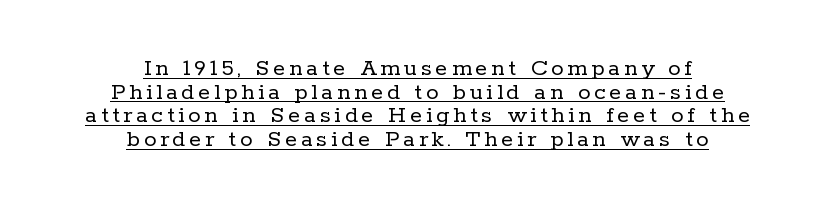
The image shows 25 px text type, upright; set centered, tight line spacing (0.95x), underlined.
